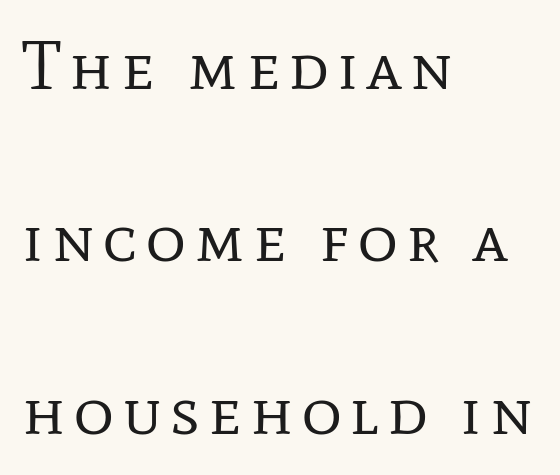
Q: Is the text bold? A: No.
Q: Is the text italic (slanted)? A: No, it is upright.
Q: Is the typeface a serif or a sans-serif typeface? A: Serif.
Q: Is the text underlined? A: No.
Q: How is the paragraph aligned? A: Left-aligned.
Q: Is the spacing between lines tight, normal or loose? A: Loose.
Q: Width (condensed, normal, or wide)? A: Normal.
Q: Stroke contrast? A: Low.
Q: x-height? A: Medium.
Q: Monospaced? A: No.
